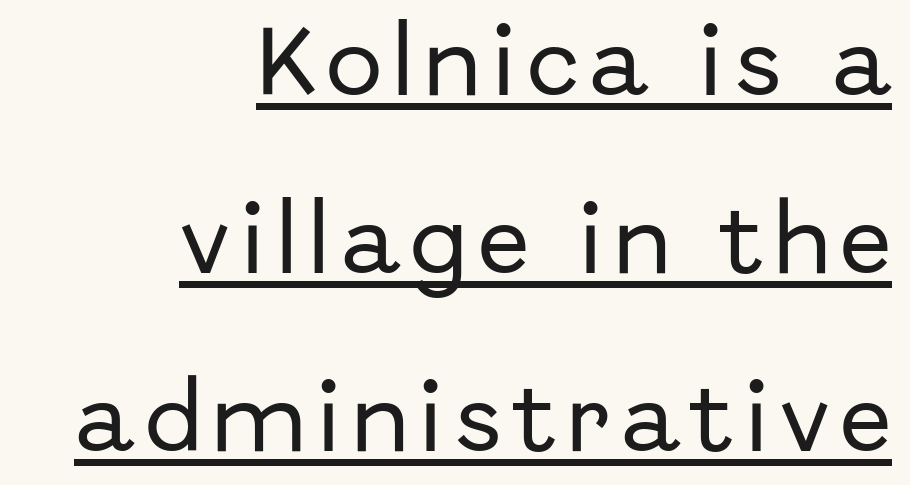
Q: Is the text italic (slanted)? A: No, it is upright.
Q: Is the typeface a serif or a sans-serif typeface? A: Sans-serif.
Q: Is the text underlined? A: Yes.
Q: How is the paragraph aligned? A: Right-aligned.
Q: Is the spacing between lines tight, normal or loose? A: Loose.
Q: Width (condensed, normal, or wide)? A: Normal.
Q: Stroke contrast? A: Low.
Q: x-height? A: Medium.
Q: Monospaced? A: No.
